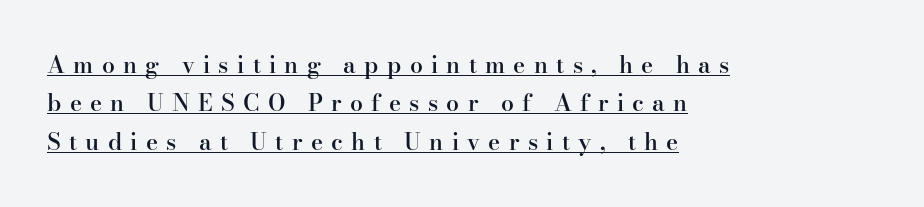
The image shows 23 px text type, upright; set left-aligned, normal line spacing (1.67x), unusually wide letter spacing (+0.36 em), underlined.
